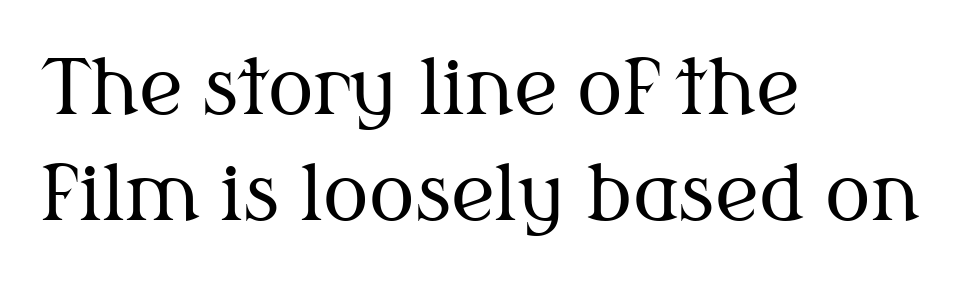
The image shows 76 px regular-weight serif type, upright; set left-aligned, normal line spacing (1.39x), normal letter spacing, not underlined; medium stroke contrast and a medium x-height.
